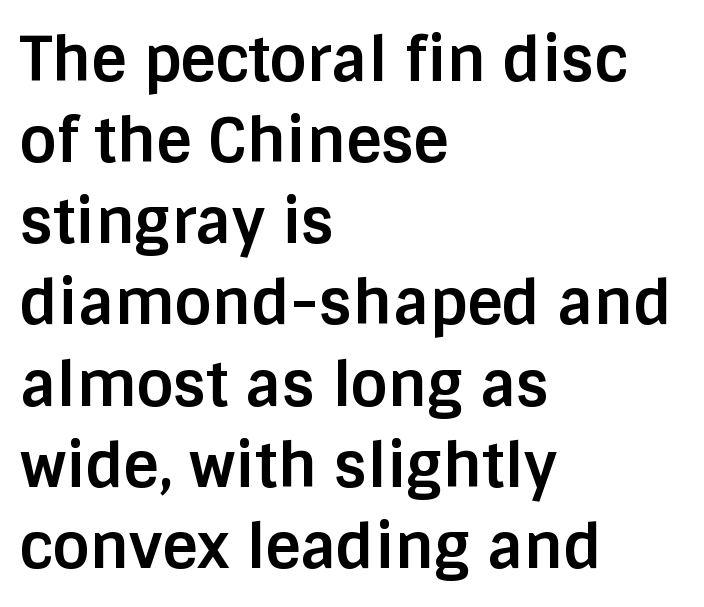
If you measured baseline to baseline, you'd find a middling distance. You could not count columns in this text — the font is proportionally spaced. Glyph-to-glyph distance matches everyday printed text. Type style note: lacks serifs. The lines in this sample share a left origin and differ only in where they stop.
